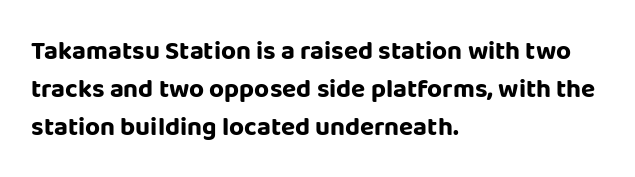
{"italic": "no", "bold": "yes", "underline": "no", "align": "left", "line_spacing": "normal", "line_spacing_ratio": 1.46, "letter_spacing": "normal", "letter_spacing_em": 0.0, "glyph_px": 26}
